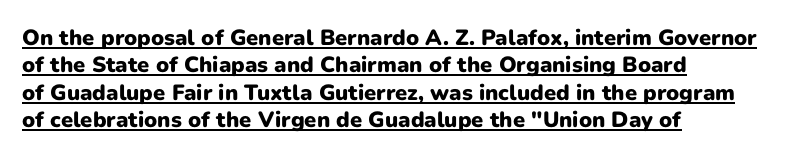
The image shows 22 px bold type, upright; set left-aligned, normal line spacing (1.25x), normal letter spacing, underlined.
